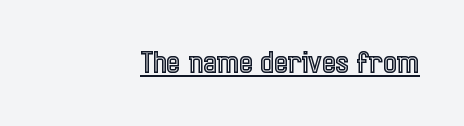
Observe the ordinary spacing: letters are neighbours, not strangers. The face used here appears with an underline applied. Spacing verdict: proportional, widths tailored to each character. You can tell it's not italic because the verticals are truly vertical.
